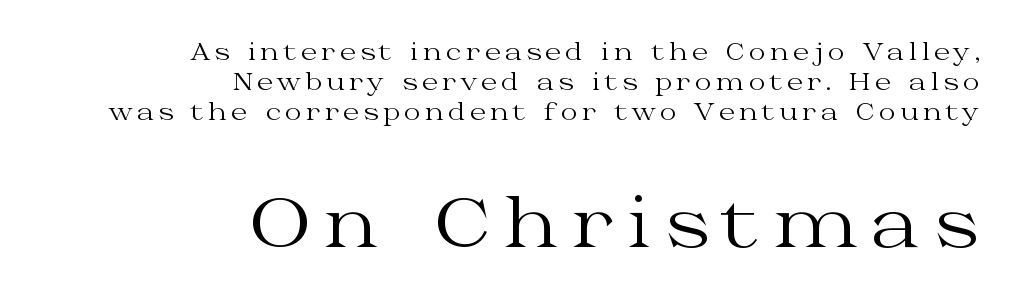
{"serif": "yes", "italic": "no", "bold": "no", "weight": "regular", "width": "wide", "stroke_contrast": "medium", "x_height": "medium", "monospaced": "no", "underline": "no", "align": "right", "line_spacing": "normal", "line_spacing_ratio": 1.3, "larger_block": "second", "size_ratio": 2.96, "glyph_px": 68}
